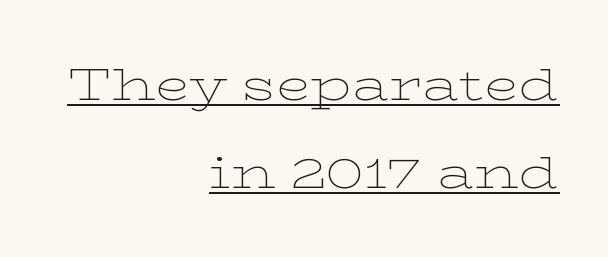
The image shows 45 px thin, wide serif type, upright; set right-aligned, loose line spacing (1.96x), normal letter spacing, underlined; low stroke contrast and a medium x-height.
